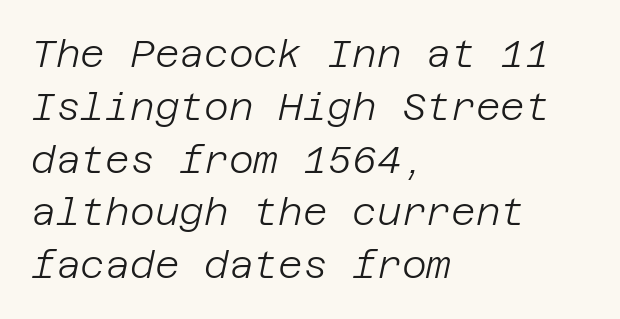
The image shows 38 px light type, italic (leaning right); set left-aligned, normal line spacing (1.39x), normal letter spacing, not underlined; low stroke contrast and a large x-height.
